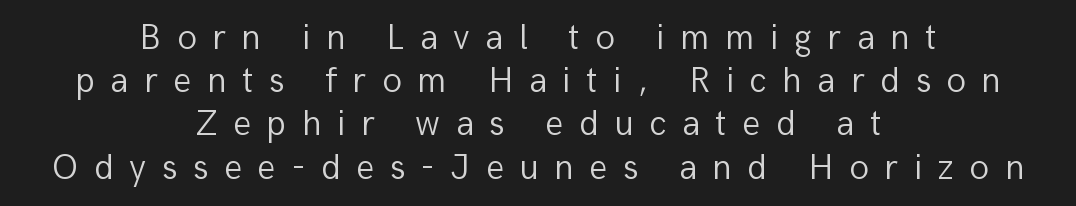
Observe the wide spacing: letters keep a clear distance from each other. What kind of face is this? One without serifs — a sans. The letters advance in unequal steps, a hallmark of proportional type. Notice how the passage keeps no hard edge, just a central spine. Weight: regular or lighter.
